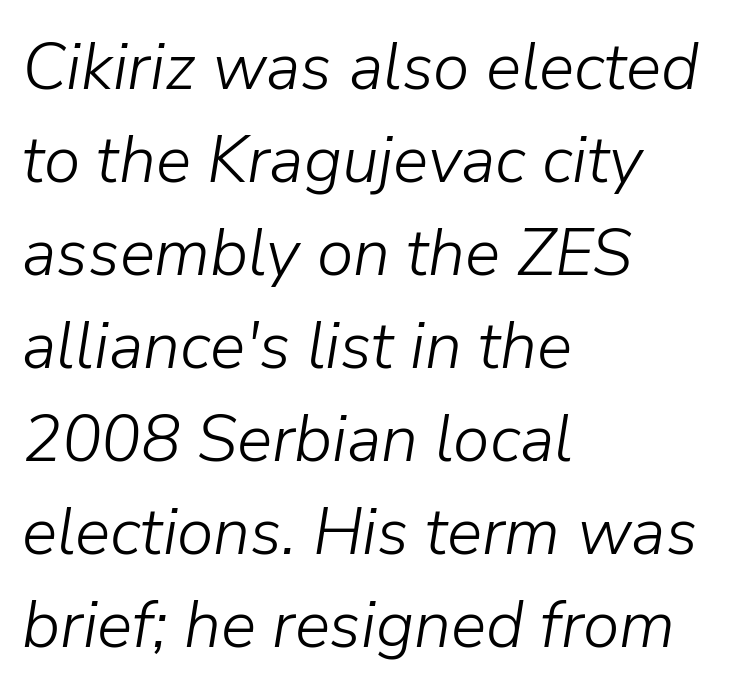
{"italic": "yes", "lean": "right", "slant_degrees": 9, "bold": "no", "weight": "light", "width": "normal", "stroke_contrast": "low", "x_height": "medium", "monospaced": "no", "underline": "no", "align": "left", "line_spacing": "normal", "line_spacing_ratio": 1.41, "letter_spacing": "normal", "letter_spacing_em": 0.0, "glyph_px": 66}
